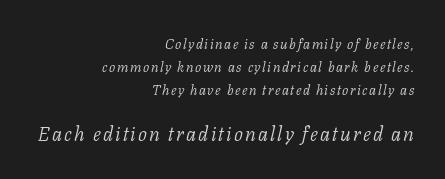
{"italic": "yes", "lean": "right", "slant_degrees": 11, "bold": "no", "underline": "no", "align": "right", "line_spacing": "normal", "line_spacing_ratio": 1.63, "larger_block": "second", "size_ratio": 1.43, "glyph_px": 20}
